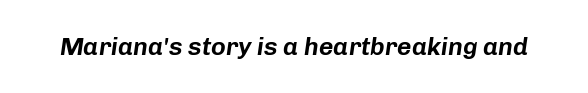
{"italic": "yes", "lean": "right", "slant_degrees": 8, "underline": "no", "letter_spacing": "normal", "letter_spacing_em": 0.0, "glyph_px": 25}
